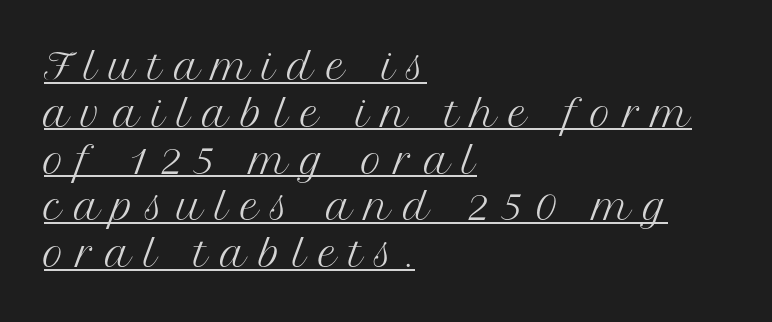
Is this a sans? No — the strokes have serifs. One glance says typical: line gaps are just what's usual. These lines are rendered in a variable-pitch font. One-word summary of the alignment: left. Underlined type. Unbolded letterforms with no extra heft.
